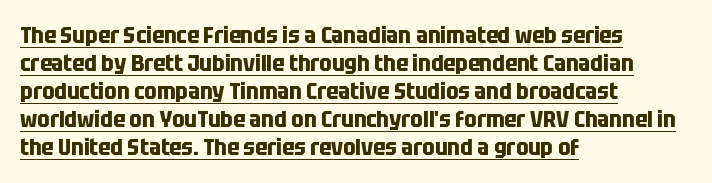
Q: Is the text bold? A: Yes.
Q: Is the text italic (slanted)? A: No, it is upright.
Q: Is the text underlined? A: Yes.
Q: How is the paragraph aligned? A: Left-aligned.
Q: Is the spacing between letters normal or unusually wide? A: Normal.
